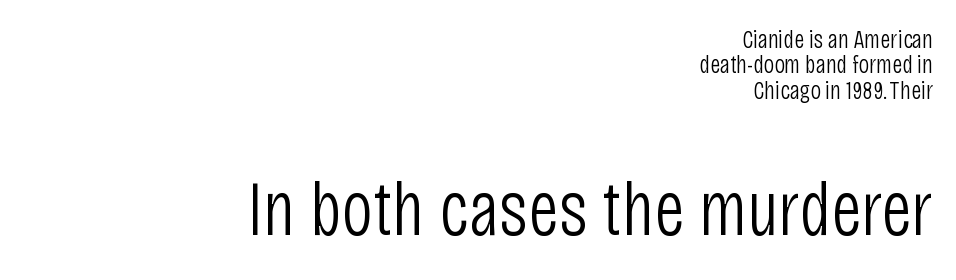
The font family rendered here belongs to the sans-serif group. The ragged edge is on the left, which tells us the setting is flush right. Two sizes are in play, and the larger belongs to the second block. Here the glyphs are tracked normally, forming tight word shapes. Vertical stems look standard width or narrower in stroke.
